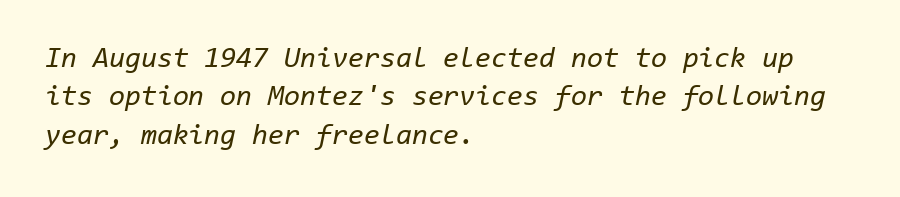
{"italic": "yes", "lean": "right", "slant_degrees": 11, "bold": "no", "weight": "regular", "width": "normal", "stroke_contrast": "low", "x_height": "medium", "monospaced": "yes", "underline": "no", "align": "left", "line_spacing": "normal", "line_spacing_ratio": 1.32, "letter_spacing": "normal", "letter_spacing_em": 0.0, "glyph_px": 29}
